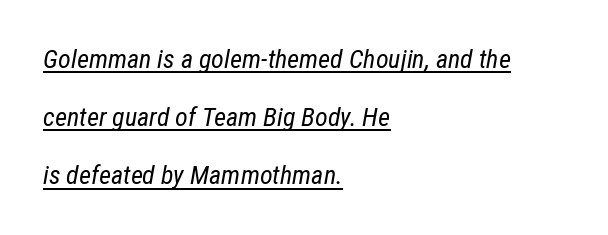
Q: Is the text bold? A: No.
Q: Is the text italic (slanted)? A: Yes, it leans right by about 12 degrees.
Q: Is the text underlined? A: Yes.
Q: How is the paragraph aligned? A: Left-aligned.
Q: Is the spacing between letters normal or unusually wide? A: Normal.
Q: Is the spacing between lines tight, normal or loose? A: Loose.
